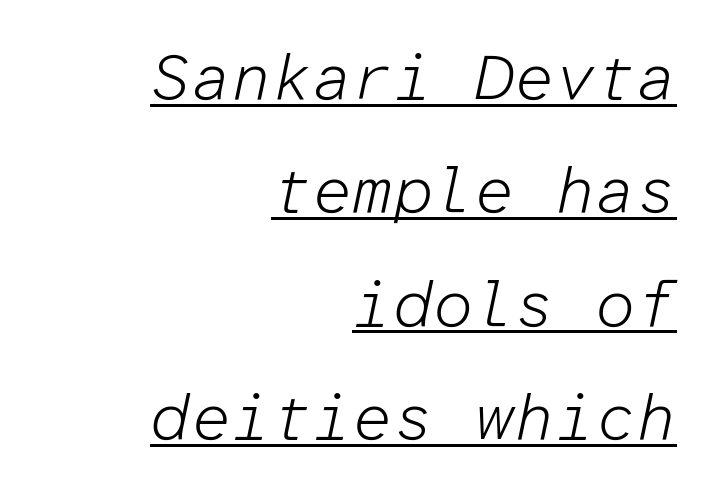
The image shows 64 px light type, italic (leaning right), monospaced; set right-aligned, line spacing 1.77x, normal letter spacing, underlined; low stroke contrast and a medium x-height.
